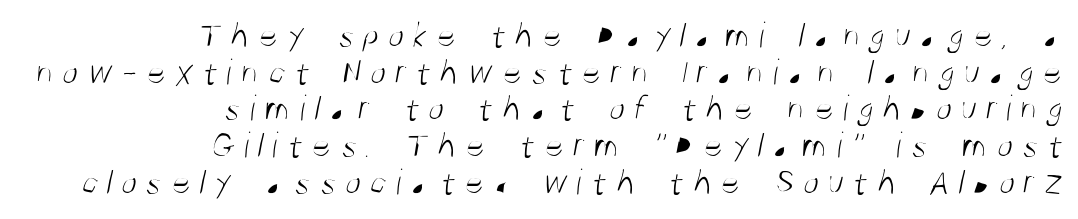
The font is comparable to plain body text, perhaps lighter. Looks like regular typesetting: each glyph gets only the width it needs. Descenders hang freely into open space. Each word looks stretched out because of the extra space between its letters. Nope, no serifs anywhere on these letters. A student would call this right alignment; a typographer would say flush right, rag left.
